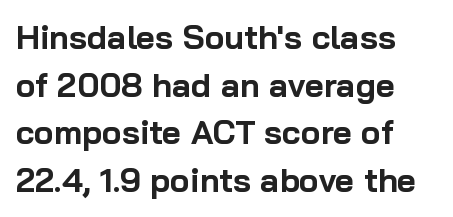
{"serif": "no", "italic": "no", "bold": "yes", "weight": "bold", "width": "normal", "stroke_contrast": "low", "x_height": "medium", "monospaced": "no", "underline": "no", "align": "left", "line_spacing": "normal", "line_spacing_ratio": 1.44, "letter_spacing": "normal", "letter_spacing_em": 0.0, "glyph_px": 33}
